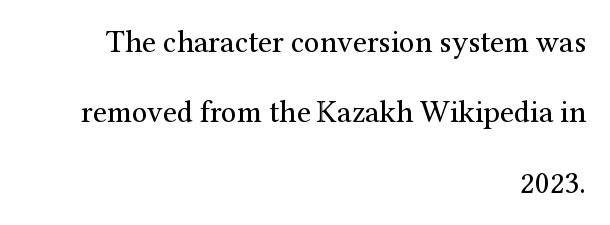
The image shows 31 px regular-weight serif type, upright; set right-aligned, loose line spacing (2.27x), normal letter spacing, not underlined; medium stroke contrast and a medium x-height.
